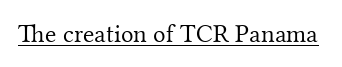
Q: Is the text bold? A: No.
Q: Is the text italic (slanted)? A: No, it is upright.
Q: Is the text underlined? A: Yes.
Q: Is the spacing between letters normal or unusually wide? A: Normal.
